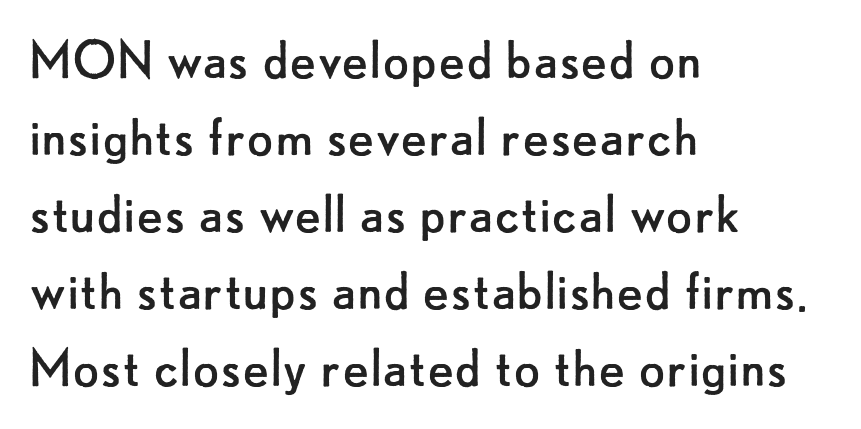
{"serif": "no", "italic": "no", "bold": "no", "weight": "regular", "width": "normal", "stroke_contrast": "low", "x_height": "small", "monospaced": "no", "underline": "no", "align": "left", "line_spacing_ratio": 1.24, "letter_spacing": "normal", "letter_spacing_em": 0.0, "glyph_px": 62}
